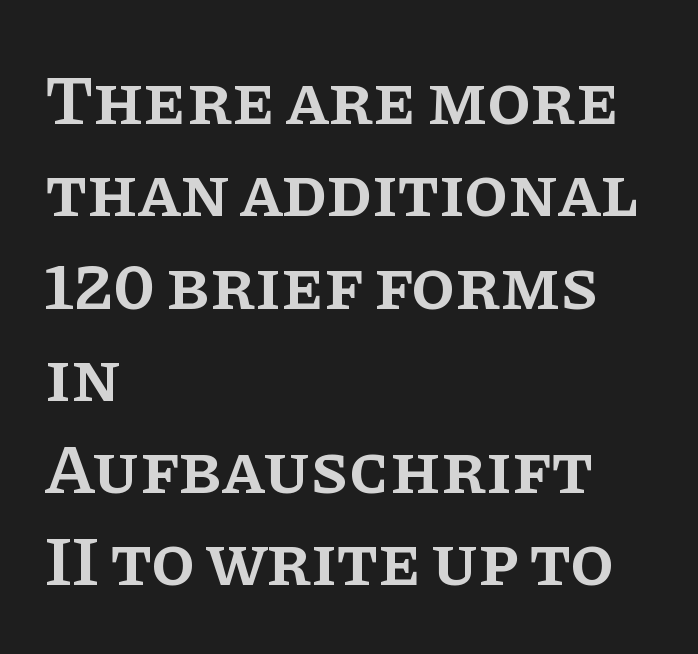
{"serif": "yes", "italic": "no", "bold": "semi", "weight": "semibold", "width": "normal", "stroke_contrast": "low", "x_height": "large", "monospaced": "no", "underline": "no", "align": "left", "line_spacing": "normal", "line_spacing_ratio": 1.3, "letter_spacing": "normal", "letter_spacing_em": 0.0, "glyph_px": 71}
